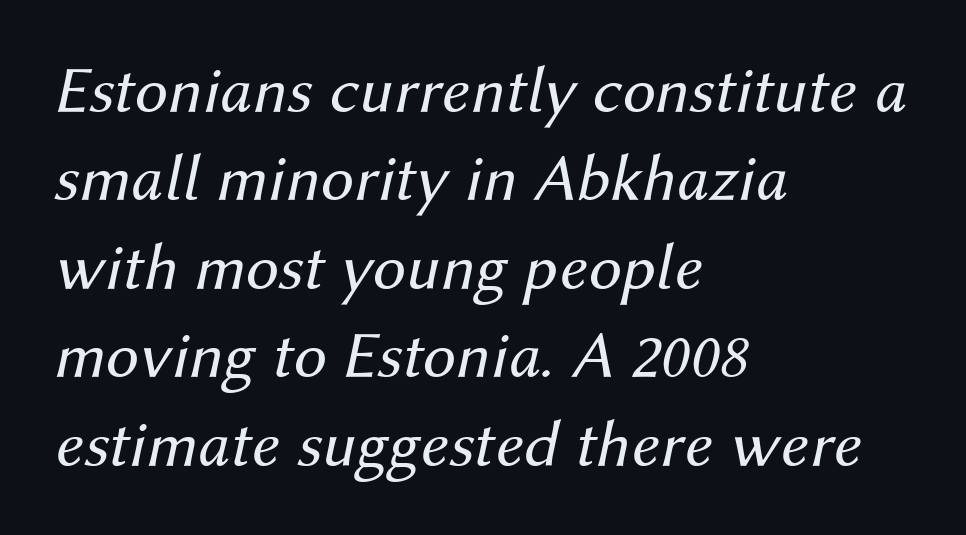
{"italic": "yes", "lean": "right", "slant_degrees": 12, "bold": "no", "weight": "regular", "width": "normal", "stroke_contrast": "medium", "x_height": "medium", "monospaced": "no", "underline": "no", "align": "left", "line_spacing": "normal", "line_spacing_ratio": 1.32, "letter_spacing": "normal", "letter_spacing_em": 0.0, "glyph_px": 67}
